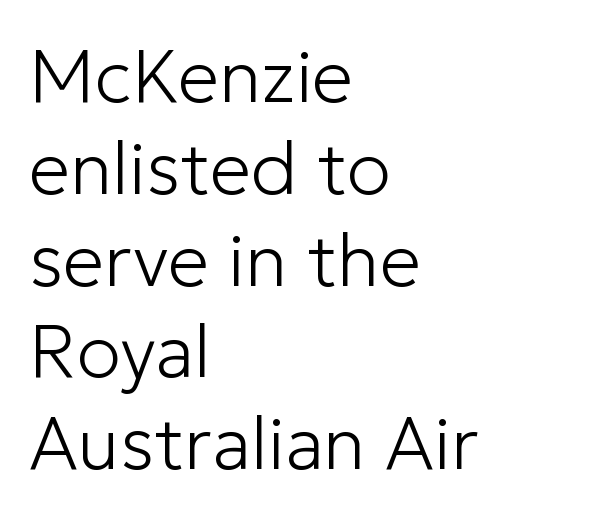
Line beginnings align vertically; line endings do not. A light-to-regular cut is what we see here. The specimen omits any rule beneath the text block's lines. These lines are rendered in a variable-pitch font.
